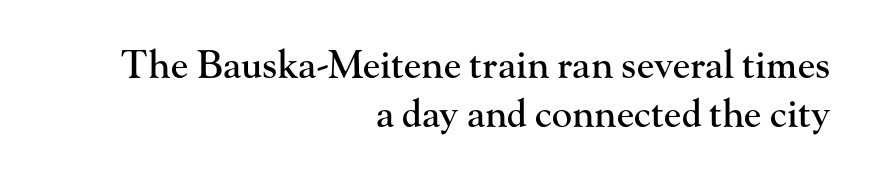
Compared with a flush-left layout, this one pins lines to the opposite, right side. These lines sit exactly where default settings would place them. Compared with typical body copy, the letter spacing here is the same. Each letter's strokes conclude with small projecting serifs. Rendered with straight, roman letterforms.
